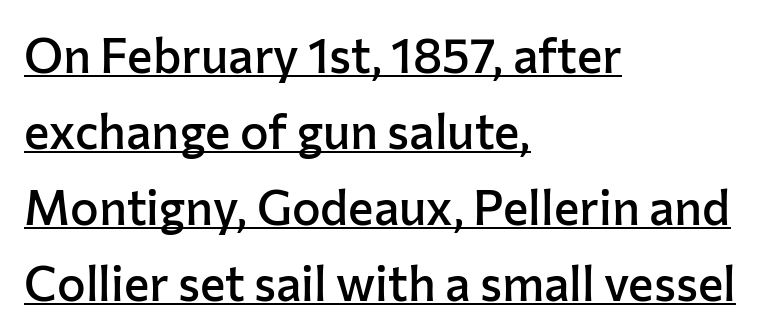
{"serif": "no", "italic": "no", "bold": "semi", "weight": "semibold", "width": "normal", "stroke_contrast": "low", "x_height": "medium", "monospaced": "no", "underline": "yes", "align": "left", "line_spacing": "normal", "line_spacing_ratio": 1.58, "letter_spacing": "normal", "letter_spacing_em": 0.0, "glyph_px": 48}
